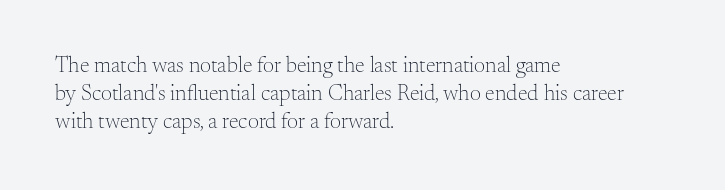
{"italic": "no", "bold": "no", "underline": "no", "align": "left", "line_spacing": "normal", "line_spacing_ratio": 1.28, "letter_spacing": "normal", "letter_spacing_em": 0.0, "glyph_px": 22}
